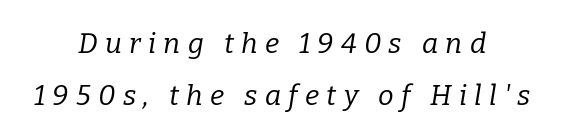
{"serif": "yes", "italic": "yes", "lean": "right", "slant_degrees": 9, "bold": "no", "weight": "regular", "width": "normal", "stroke_contrast": "low", "x_height": "medium", "monospaced": "no", "underline": "no", "align": "center", "line_spacing_ratio": 1.85, "letter_spacing": "wide", "letter_spacing_em": 0.26, "glyph_px": 28}
